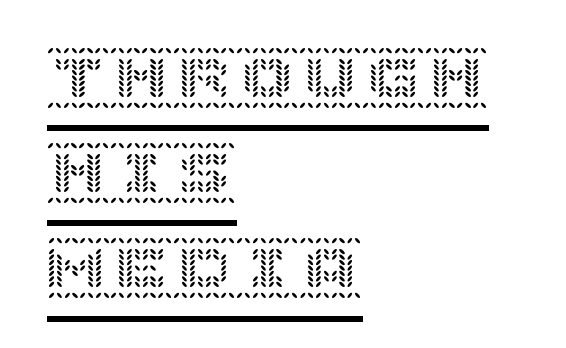
Q: Is the text italic (slanted)? A: No, it is upright.
Q: Is the text underlined? A: Yes.
Q: How is the paragraph aligned? A: Left-aligned.
Q: Is the spacing between letters normal or unusually wide? A: Normal.
Q: Is the spacing between lines tight, normal or loose? A: Normal.
Q: Width (condensed, normal, or wide)? A: Normal.
Q: x-height? A: Large.
